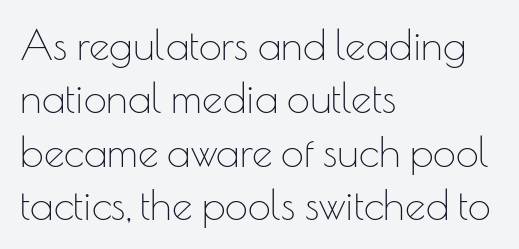
{"serif": "no", "italic": "no", "bold": "no", "weight": "thin", "width": "normal", "stroke_contrast": "low", "x_height": "small", "monospaced": "no", "underline": "no", "align": "left", "line_spacing": "normal", "line_spacing_ratio": 1.3, "letter_spacing": "normal", "letter_spacing_em": 0.0, "glyph_px": 41}
